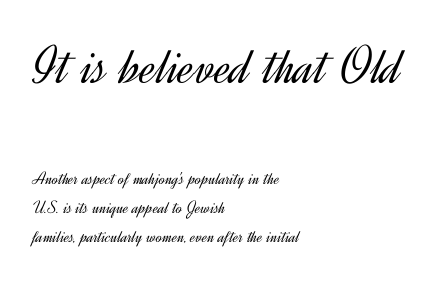
Tracking here is standard; glyphs follow each other at the usual distance. Only glyphs here, with clear space below each row. Compared with a typical body face, this is equally light or lighter still. A normal amount of white space separates one row of letters from the next.
